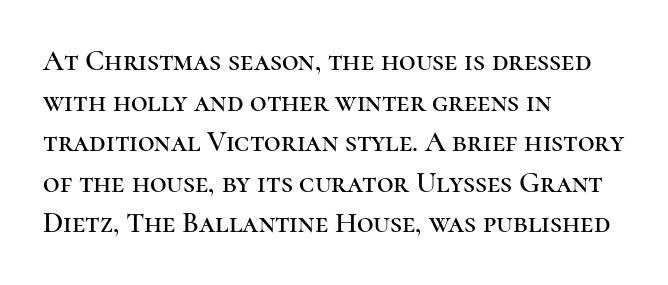
Q: Is the text italic (slanted)? A: No, it is upright.
Q: Is the typeface a serif or a sans-serif typeface? A: Serif.
Q: Is the text underlined? A: No.
Q: How is the paragraph aligned? A: Left-aligned.
Q: Is the spacing between letters normal or unusually wide? A: Normal.
Q: Is the spacing between lines tight, normal or loose? A: Normal.
Q: Width (condensed, normal, or wide)? A: Normal.
Q: Stroke contrast? A: High.
Q: x-height? A: Medium.
Q: Monospaced? A: No.
